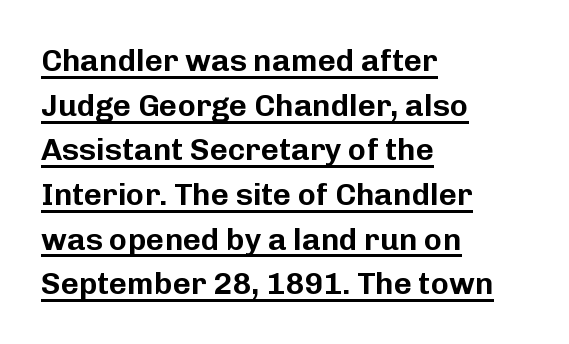
Q: Is the text italic (slanted)? A: No, it is upright.
Q: Is the typeface a serif or a sans-serif typeface? A: Sans-serif.
Q: Is the text underlined? A: Yes.
Q: How is the paragraph aligned? A: Left-aligned.
Q: Is the spacing between letters normal or unusually wide? A: Normal.
Q: Is the spacing between lines tight, normal or loose? A: Normal.
Q: Width (condensed, normal, or wide)? A: Normal.
Q: Stroke contrast? A: Low.
Q: x-height? A: Medium.
Q: Monospaced? A: No.
